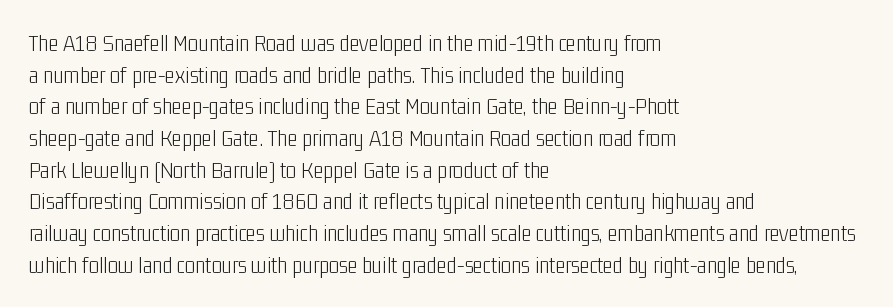
{"italic": "no", "bold": "no", "underline": "no", "align": "left", "line_spacing": "normal", "line_spacing_ratio": 1.32, "letter_spacing": "normal", "letter_spacing_em": 0.0, "glyph_px": 24}
